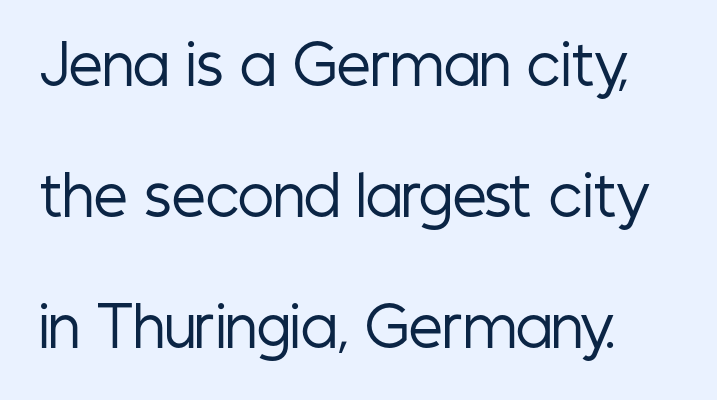
Each word holds together tightly as a unit, with standard inter-letter gaps. Observe the absence of serifs on each vertical stroke in this sample. Rule under the text: the space is simply empty. Loosely led — the rows are spread out. Every stem runs plumb, perpendicular to the baseline. Heft: none added — not bold.
